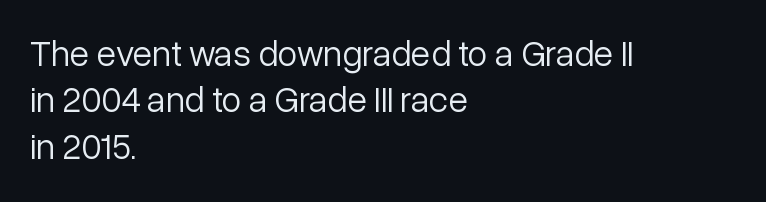
The image shows 36 px light sans-serif type, upright; set left-aligned, normal line spacing (1.29x), normal letter spacing, not underlined; low stroke contrast and a medium x-height.
